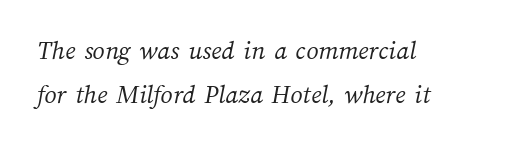
Q: Is the text bold? A: No.
Q: Is the text underlined? A: No.
Q: How is the paragraph aligned? A: Left-aligned.
Q: Is the spacing between letters normal or unusually wide? A: Normal.
Q: Is the spacing between lines tight, normal or loose? A: Normal.
